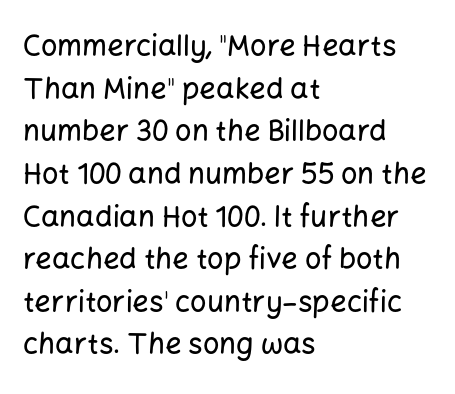
Honestly, there is no underline to notice here at all. Are there feet on the stems? There aren't — it's a sans. The lettering holds an erect, upright posture throughout. One-word summary of the alignment: left. Nothing unusual about the tracking: characters are spaced as the font intends. The space between consecutive lines is moderate.
